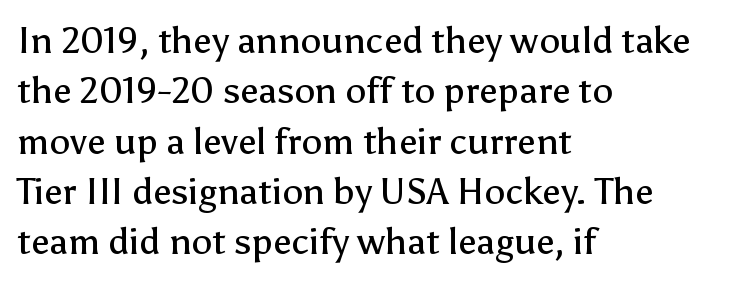
{"serif": "no", "italic": "no", "bold": "no", "weight": "regular", "width": "normal", "stroke_contrast": "low", "x_height": "medium", "monospaced": "no", "underline": "no", "align": "left", "line_spacing": "normal", "line_spacing_ratio": 1.36, "letter_spacing": "normal", "letter_spacing_em": 0.0, "glyph_px": 37}
